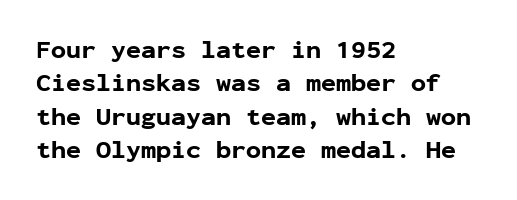
Q: Is the text bold? A: Yes.
Q: Is the text italic (slanted)? A: No, it is upright.
Q: Is the text underlined? A: No.
Q: How is the paragraph aligned? A: Left-aligned.
Q: Is the spacing between letters normal or unusually wide? A: Normal.
Q: Is the spacing between lines tight, normal or loose? A: Normal.
